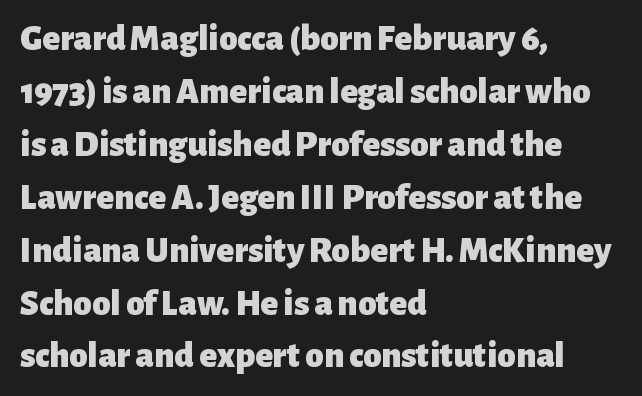
Q: Is the text bold? A: Yes.
Q: Is the text italic (slanted)? A: No, it is upright.
Q: Is the typeface a serif or a sans-serif typeface? A: Sans-serif.
Q: Is the text underlined? A: No.
Q: How is the paragraph aligned? A: Left-aligned.
Q: Is the spacing between letters normal or unusually wide? A: Normal.
Q: Is the spacing between lines tight, normal or loose? A: Normal.
Q: Width (condensed, normal, or wide)? A: Normal.
Q: Stroke contrast? A: Low.
Q: x-height? A: Medium.
Q: Monospaced? A: No.
